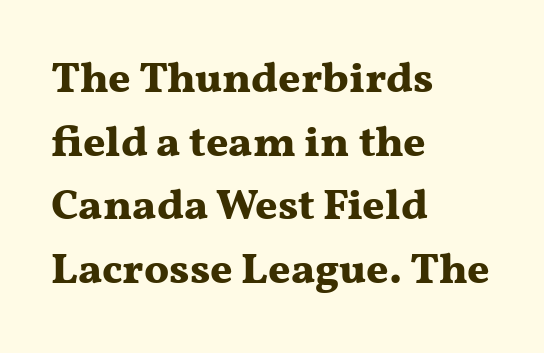
Q: Is the text bold? A: Yes.
Q: Is the text italic (slanted)? A: No, it is upright.
Q: Is the typeface a serif or a sans-serif typeface? A: Serif.
Q: Is the text underlined? A: No.
Q: How is the paragraph aligned? A: Left-aligned.
Q: Is the spacing between letters normal or unusually wide? A: Normal.
Q: Is the spacing between lines tight, normal or loose? A: Normal.
Q: Width (condensed, normal, or wide)? A: Wide.
Q: Stroke contrast? A: Medium.
Q: x-height? A: Medium.
Q: Monospaced? A: No.
